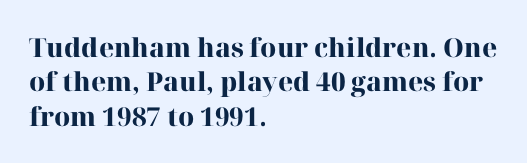
Q: Is the text bold? A: Yes.
Q: Is the text italic (slanted)? A: No, it is upright.
Q: Is the text underlined? A: No.
Q: How is the paragraph aligned? A: Left-aligned.
Q: Is the spacing between letters normal or unusually wide? A: Normal.
Q: Is the spacing between lines tight, normal or loose? A: Normal.
